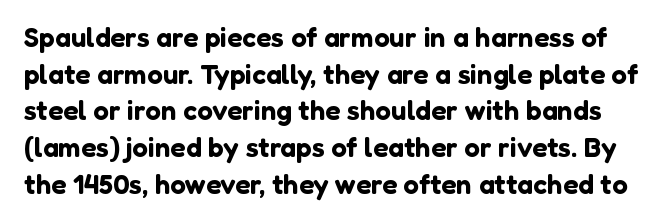
{"serif": "no", "italic": "no", "width": "normal", "stroke_contrast": "low", "x_height": "medium", "monospaced": "no", "underline": "no", "line_spacing": "normal", "line_spacing_ratio": 1.31, "letter_spacing": "normal", "letter_spacing_em": 0.0, "glyph_px": 28}
